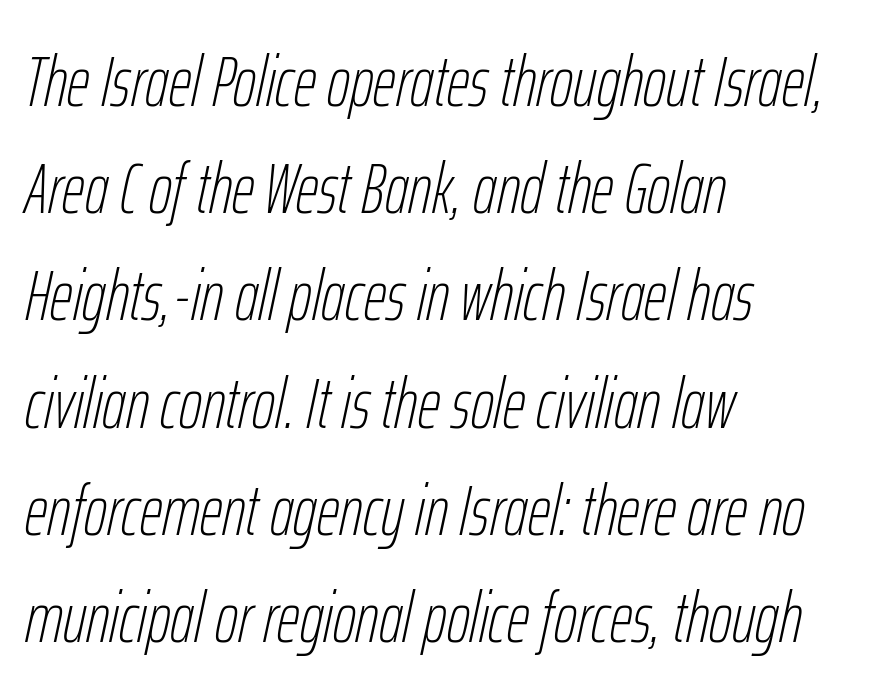
Compared with typical paragraphs, the rows here are spaced about the same. Does the copy run flush right? No — it runs flush left. The area under the type is left untouched. The font's italic variant was chosen for this text.
